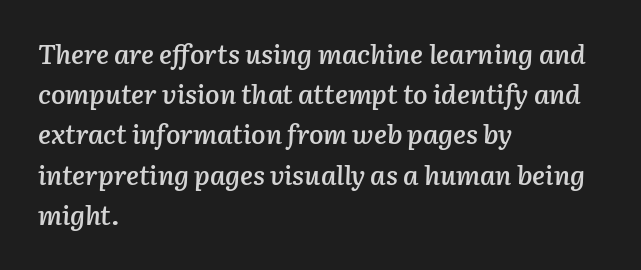
You can tell it's italic because the verticals aren't actually vertical. Moderately thickened strokes mark this as semibold type. Notice how descenders clear the ascenders below comfortably — that's standard leading. Descenders hang freely into open space. Students, note that the glyphs here touch the page at normal intervals. Casual observation: everything's shoved over to the left.
